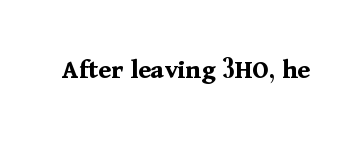
The image shows 28 px bold serif type, upright; set normal letter spacing, not underlined; medium stroke contrast and a medium x-height.
